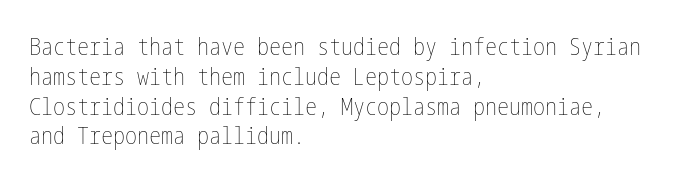
{"italic": "no", "bold": "no", "underline": "no", "align": "left", "line_spacing_ratio": 1.24, "letter_spacing": "normal", "letter_spacing_em": 0.0, "glyph_px": 24}
